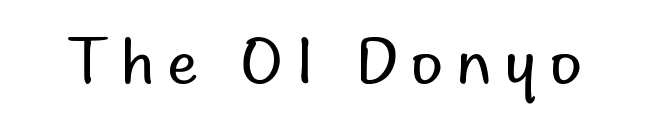
Spacing verdict: proportional, widths tailored to each character. Type without underlining. Spacing between characters has been opened up far beyond the box default. The strokes carry an ordinary text weight at most. Is there any slant? The stems are plumb. Does the type have serifs? No, each stem ends abruptly.
